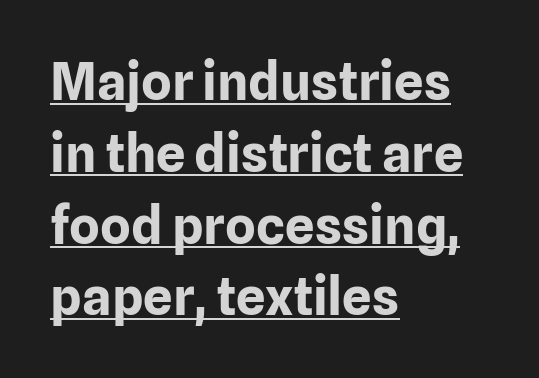
{"serif": "no", "italic": "no", "bold": "yes", "weight": "bold", "width": "normal", "stroke_contrast": "low", "x_height": "medium", "monospaced": "no", "underline": "yes", "align": "left", "line_spacing": "normal", "line_spacing_ratio": 1.38, "letter_spacing": "normal", "letter_spacing_em": 0.0, "glyph_px": 52}
